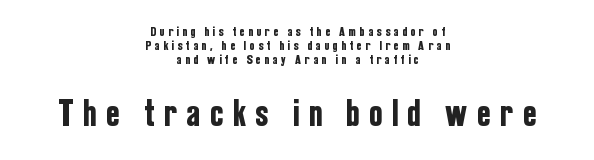
Q: Is the text italic (slanted)? A: No, it is upright.
Q: Is the typeface a serif or a sans-serif typeface? A: Sans-serif.
Q: Is the text underlined? A: No.
Q: How is the paragraph aligned? A: Centered.
Q: Is the spacing between letters normal or unusually wide? A: Unusually wide.
Q: Is the spacing between lines tight, normal or loose? A: Tight.
Q: Which block of text is set in a larger size, the first (top) or the second (bottom)? A: The second (bottom) one.
Q: Width (condensed, normal, or wide)? A: Condensed.
Q: Stroke contrast? A: Low.
Q: x-height? A: Medium.
Q: Monospaced? A: No.
